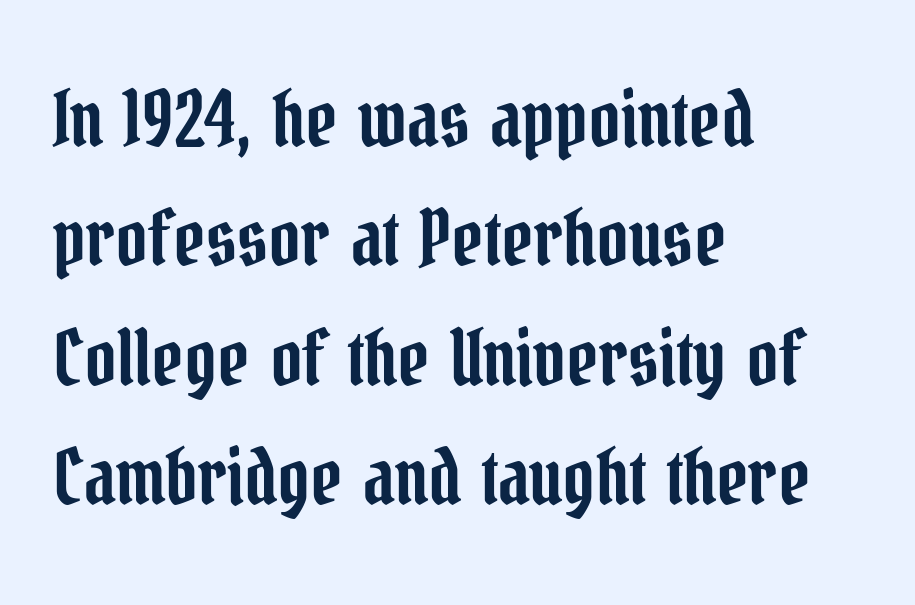
{"serif": "yes", "italic": "no", "width": "condensed", "stroke_contrast": "low", "x_height": "medium", "monospaced": "no", "underline": "no", "align": "left", "line_spacing": "normal", "line_spacing_ratio": 1.55, "letter_spacing": "normal", "letter_spacing_em": 0.0, "glyph_px": 77}
